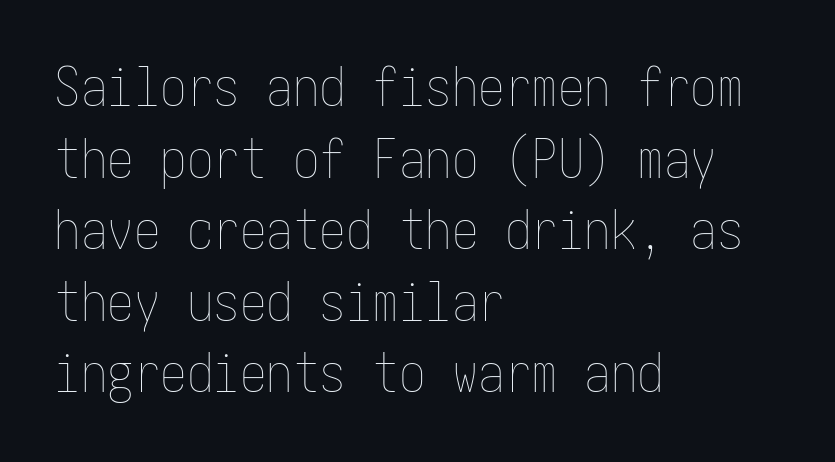
Q: Is the text bold? A: No.
Q: Is the text italic (slanted)? A: No, it is upright.
Q: Is the text underlined? A: No.
Q: How is the paragraph aligned? A: Left-aligned.
Q: Is the spacing between letters normal or unusually wide? A: Normal.
Q: Is the spacing between lines tight, normal or loose? A: Normal.
Q: Width (condensed, normal, or wide)? A: Condensed.
Q: Stroke contrast? A: Low.
Q: x-height? A: Medium.
